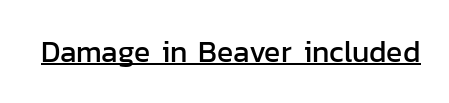
Q: Is the text italic (slanted)? A: No, it is upright.
Q: Is the typeface a serif or a sans-serif typeface? A: Sans-serif.
Q: Is the text underlined? A: Yes.
Q: Is the spacing between letters normal or unusually wide? A: Normal.
Q: Width (condensed, normal, or wide)? A: Normal.
Q: Stroke contrast? A: Low.
Q: x-height? A: Medium.
Q: Monospaced? A: No.
